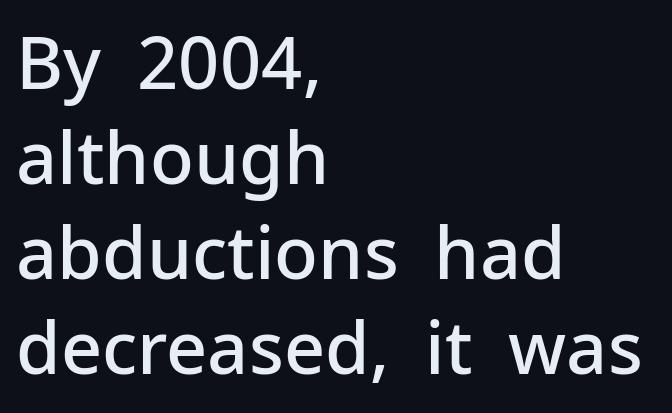
Q: Is the text bold? A: Semi-bold.
Q: Is the text italic (slanted)? A: No, it is upright.
Q: Is the typeface a serif or a sans-serif typeface? A: Sans-serif.
Q: Is the text underlined? A: No.
Q: How is the paragraph aligned? A: Left-aligned.
Q: Is the spacing between letters normal or unusually wide? A: Normal.
Q: Is the spacing between lines tight, normal or loose? A: Normal.
Q: Width (condensed, normal, or wide)? A: Normal.
Q: Stroke contrast? A: Low.
Q: x-height? A: Medium.
Q: Monospaced? A: No.
